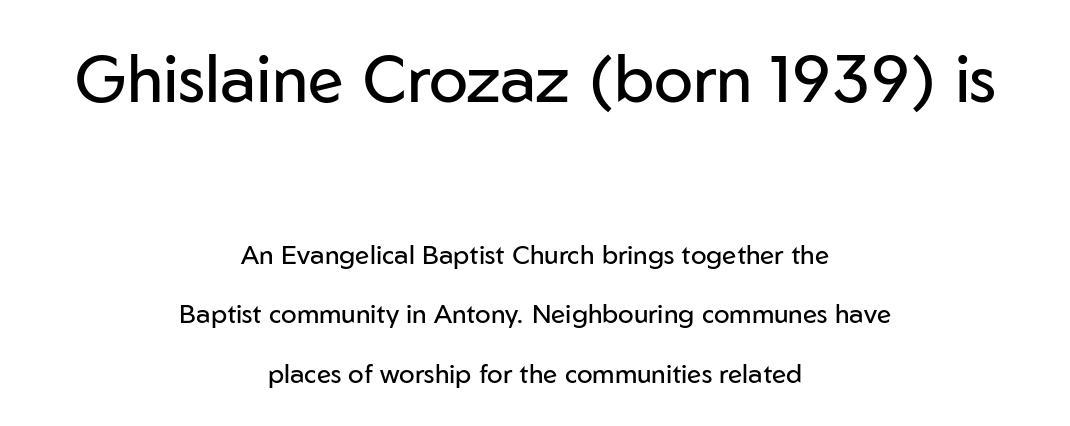
Is the block centered? Yes — each line is placed symmetrically about the middle. The first block has been scaled up relative to the second. A great deal of white space separates one row of letters from the next. Style check: upright. Is the stroke heavy? The answer is a plain regular-or-lighter.
